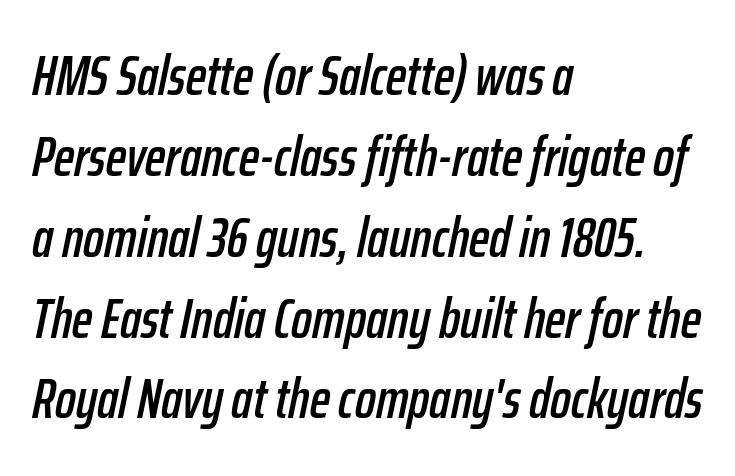
The image shows 55 px condensed type, italic (leaning right); set left-aligned, normal line spacing (1.47x), normal letter spacing, not underlined; low stroke contrast and a medium x-height.
